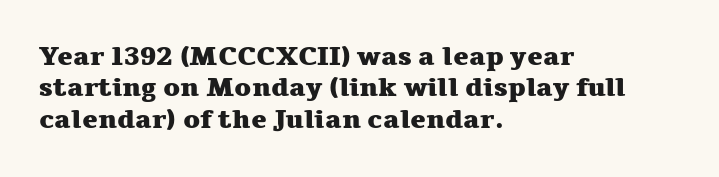
{"italic": "no", "bold": "yes", "underline": "no", "align": "left", "line_spacing_ratio": 1.21, "letter_spacing": "normal", "letter_spacing_em": 0.0, "glyph_px": 26}
